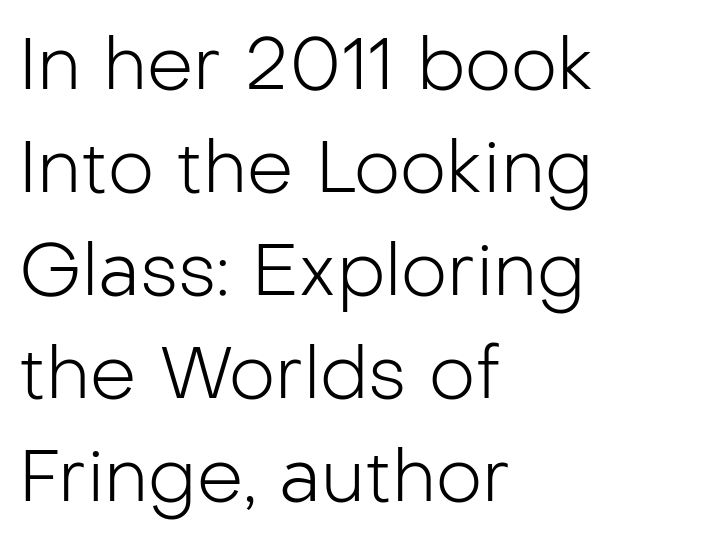
The image shows 73 px light sans-serif type, upright; set left-aligned, normal line spacing (1.41x), normal letter spacing, not underlined; low stroke contrast and a medium x-height.
